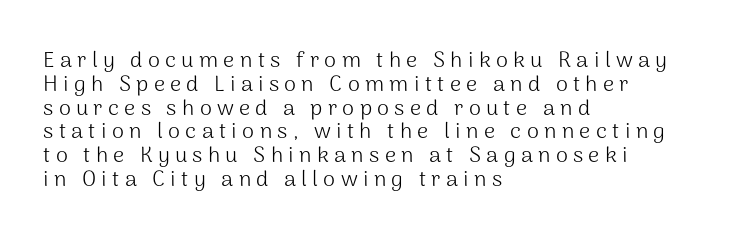
This is roman type, the default non-slanted kind. No chunkiness to these letters — they're not bold. Each new line begins almost immediately beneath the previous one. Line beginnings align vertically; line endings do not. Clear beneath every line of the passage.
